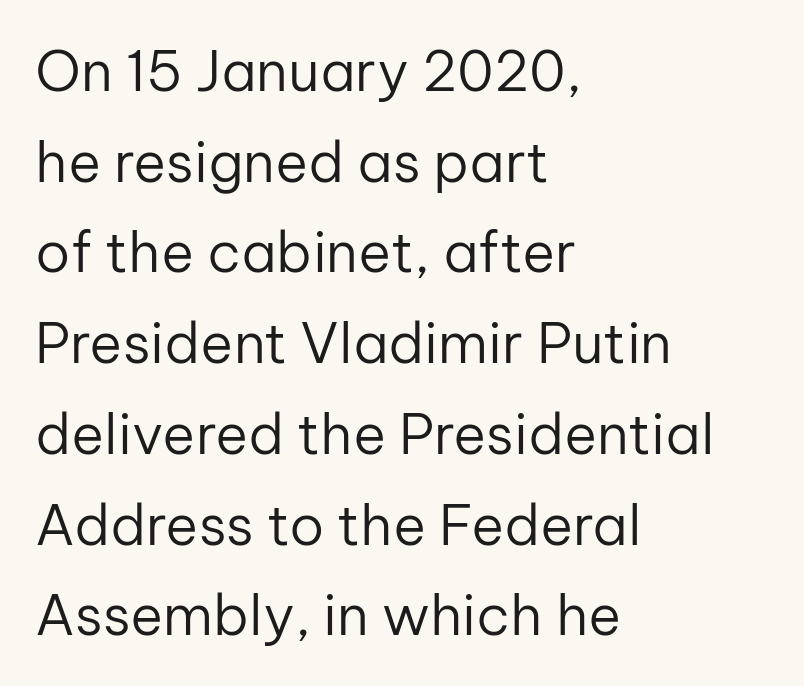
Q: Is the text bold? A: No.
Q: Is the text italic (slanted)? A: No, it is upright.
Q: Is the typeface a serif or a sans-serif typeface? A: Sans-serif.
Q: Is the text underlined? A: No.
Q: How is the paragraph aligned? A: Left-aligned.
Q: Is the spacing between letters normal or unusually wide? A: Normal.
Q: Is the spacing between lines tight, normal or loose? A: Normal.
Q: Width (condensed, normal, or wide)? A: Normal.
Q: Stroke contrast? A: Low.
Q: x-height? A: Medium.
Q: Monospaced? A: No.
